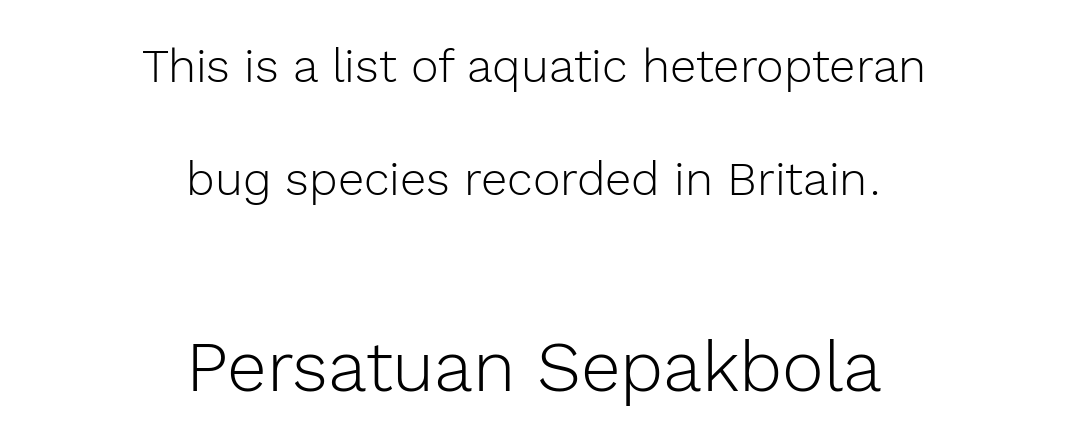
{"serif": "no", "italic": "no", "bold": "no", "weight": "light", "width": "normal", "x_height": "medium", "monospaced": "no", "underline": "no", "align": "center", "line_spacing": "loose", "line_spacing_ratio": 2.4, "letter_spacing": "normal", "letter_spacing_em": 0.0, "larger_block": "second", "size_ratio": 1.51, "glyph_px": 71}
